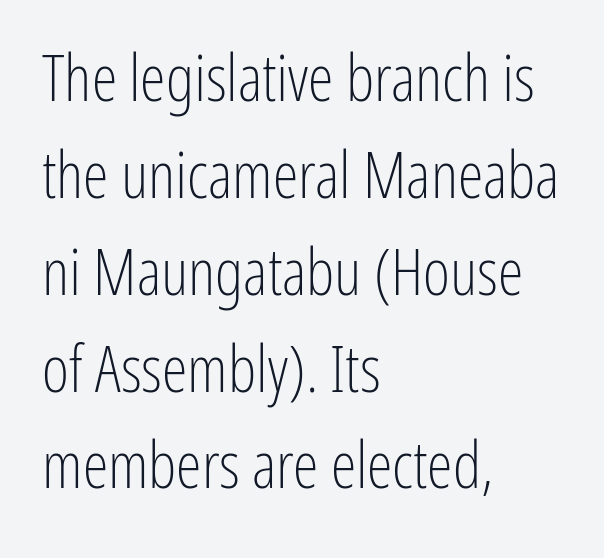
{"serif": "no", "italic": "no", "bold": "no", "weight": "light", "width": "condensed", "stroke_contrast": "low", "x_height": "medium", "monospaced": "no", "underline": "no", "align": "left", "line_spacing": "normal", "line_spacing_ratio": 1.49, "letter_spacing": "normal", "letter_spacing_em": 0.0, "glyph_px": 65}
